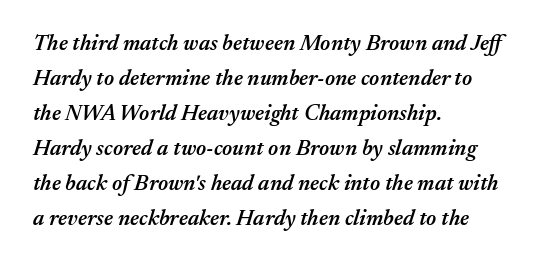
Q: Is the text bold? A: Semi-bold.
Q: Is the text italic (slanted)? A: Yes, it leans right by about 17 degrees.
Q: Is the text underlined? A: No.
Q: How is the paragraph aligned? A: Left-aligned.
Q: Is the spacing between letters normal or unusually wide? A: Normal.
Q: Is the spacing between lines tight, normal or loose? A: Normal.
